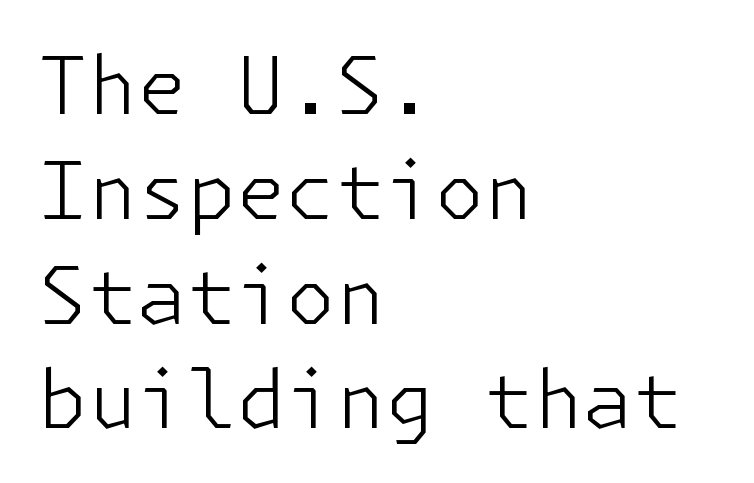
The image shows 80 px light sans-serif type, upright; set left-aligned, normal line spacing (1.31x), normal letter spacing, not underlined; low stroke contrast and a medium x-height.
